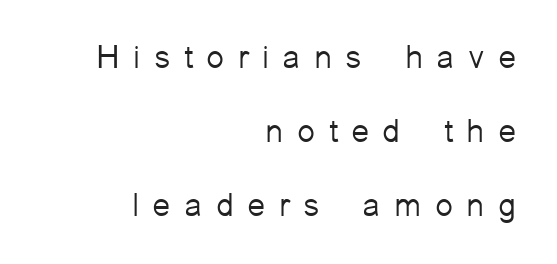
The image shows 33 px light sans-serif type, upright; set right-aligned, loose line spacing (2.24x), unusually wide letter spacing (+0.4 em), not underlined; low stroke contrast and a medium x-height.
